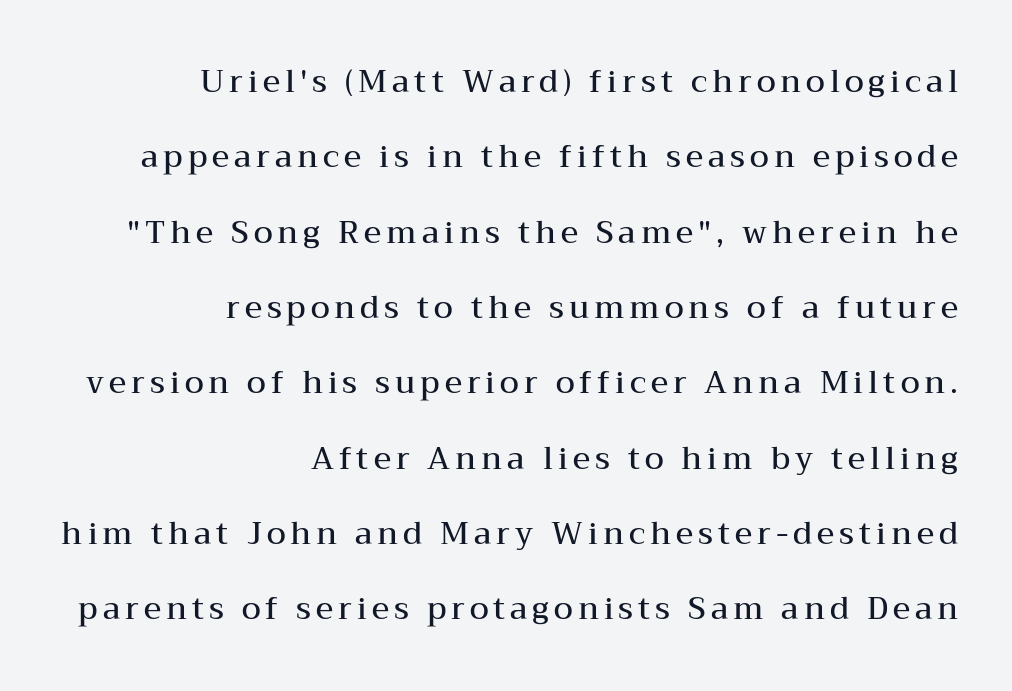
{"serif": "yes", "italic": "no", "bold": "semi", "weight": "semibold", "width": "wide", "stroke_contrast": "medium", "x_height": "medium", "monospaced": "no", "underline": "no", "align": "right", "line_spacing": "loose", "line_spacing_ratio": 2.43, "glyph_px": 31}
